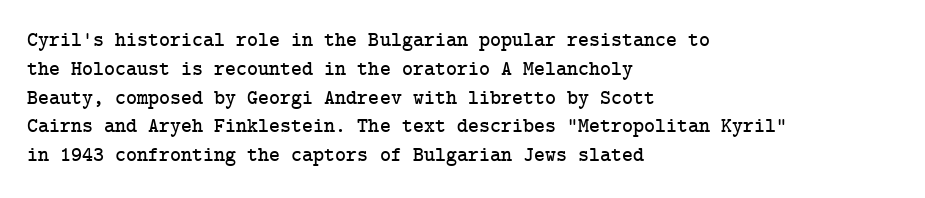
{"italic": "no", "underline": "no", "align": "left", "line_spacing": "normal", "line_spacing_ratio": 1.37, "letter_spacing": "normal", "letter_spacing_em": 0.0, "glyph_px": 21}
